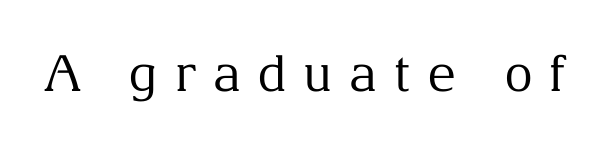
{"serif": "yes", "italic": "no", "bold": "no", "weight": "regular", "width": "normal", "stroke_contrast": "medium", "x_height": "medium", "monospaced": "no", "underline": "no", "letter_spacing": "wide", "letter_spacing_em": 0.33, "glyph_px": 50}
